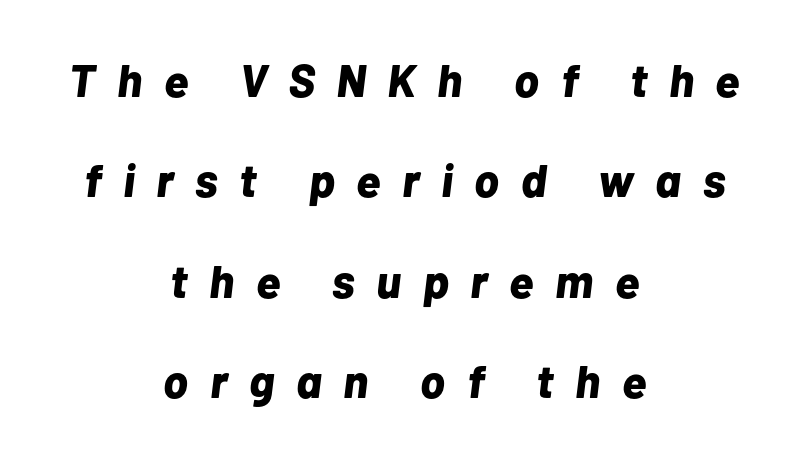
Q: Is the text bold? A: Yes.
Q: Is the text italic (slanted)? A: Yes, it leans right by about 7 degrees.
Q: Is the text underlined? A: No.
Q: How is the paragraph aligned? A: Centered.
Q: Is the spacing between letters normal or unusually wide? A: Unusually wide.
Q: Is the spacing between lines tight, normal or loose? A: Loose.
Q: Width (condensed, normal, or wide)? A: Normal.
Q: Stroke contrast? A: Low.
Q: x-height? A: Medium.
Q: Monospaced? A: No.
